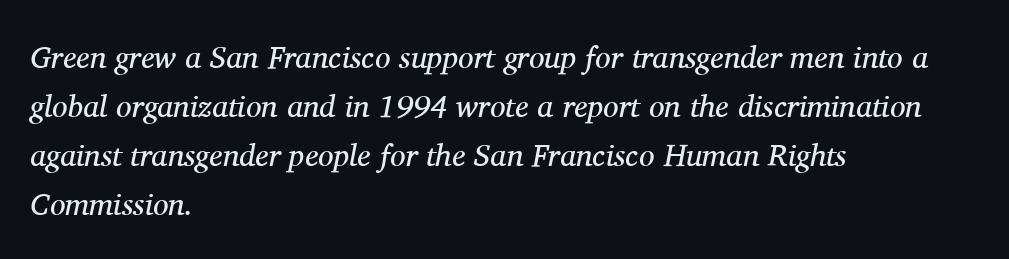
{"serif": "yes", "italic": "yes", "lean": "right", "slant_degrees": 11, "bold": "no", "weight": "regular", "width": "normal", "stroke_contrast": "medium", "x_height": "medium", "monospaced": "no", "underline": "no", "align": "left", "line_spacing": "normal", "line_spacing_ratio": 1.58, "letter_spacing": "normal", "letter_spacing_em": 0.0, "glyph_px": 31}
